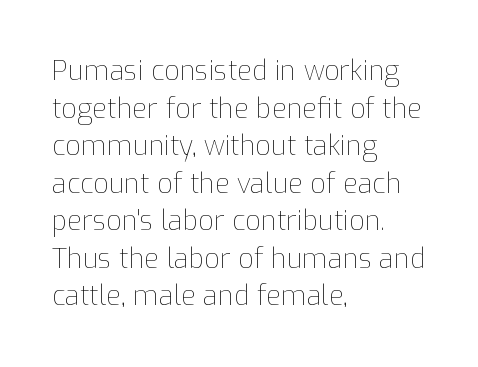
Q: Is the text bold? A: No.
Q: Is the text italic (slanted)? A: No, it is upright.
Q: Is the text underlined? A: No.
Q: How is the paragraph aligned? A: Left-aligned.
Q: Is the spacing between letters normal or unusually wide? A: Normal.
Q: Is the spacing between lines tight, normal or loose? A: Normal.
